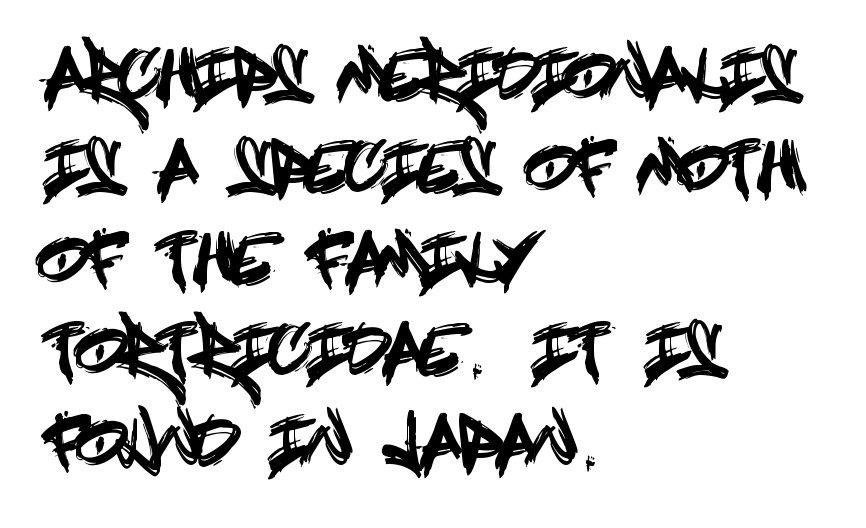
{"serif": "no", "width": "condensed", "x_height": "large", "underline": "no", "align": "left", "line_spacing": "normal", "line_spacing_ratio": 1.37, "letter_spacing": "normal", "letter_spacing_em": 0.0, "glyph_px": 67}
